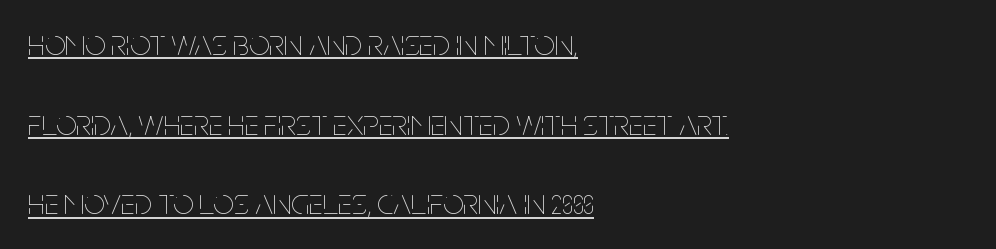
Q: Is the text bold? A: No.
Q: Is the text italic (slanted)? A: No, it is upright.
Q: Is the text underlined? A: Yes.
Q: How is the paragraph aligned? A: Left-aligned.
Q: Is the spacing between letters normal or unusually wide? A: Normal.
Q: Is the spacing between lines tight, normal or loose? A: Loose.
Q: Width (condensed, normal, or wide)? A: Condensed.
Q: Stroke contrast? A: Low.
Q: x-height? A: Large.
Q: Monospaced? A: No.
